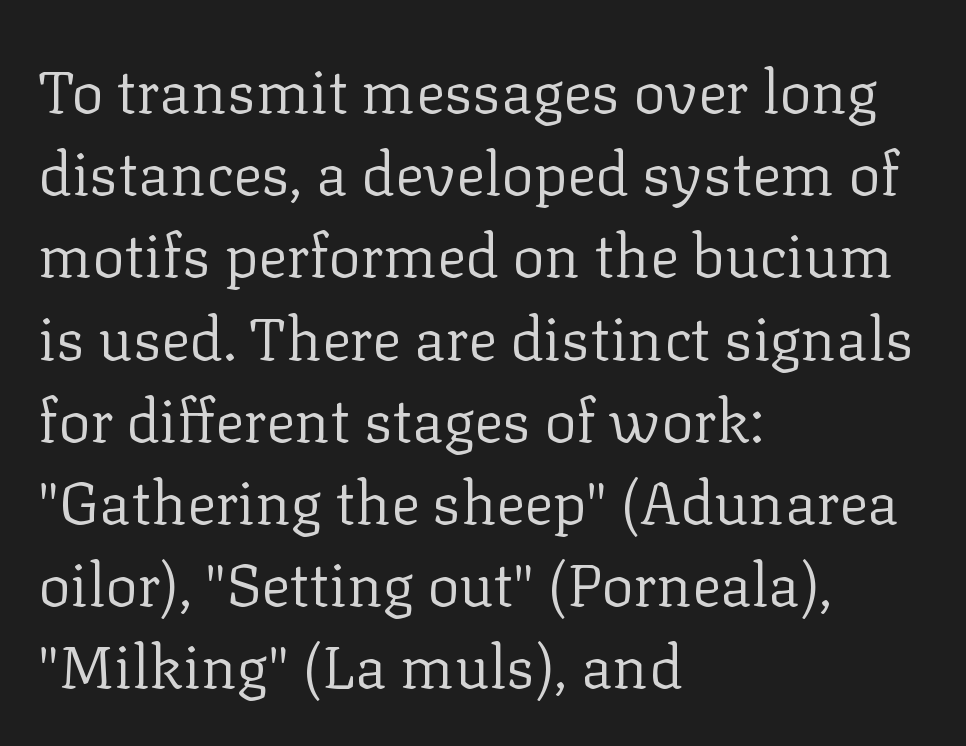
{"serif": "yes", "italic": "no", "bold": "no", "weight": "regular", "width": "normal", "stroke_contrast": "low", "x_height": "medium", "monospaced": "no", "underline": "no", "align": "left", "line_spacing": "normal", "line_spacing_ratio": 1.37, "letter_spacing": "normal", "letter_spacing_em": 0.0, "glyph_px": 60}
